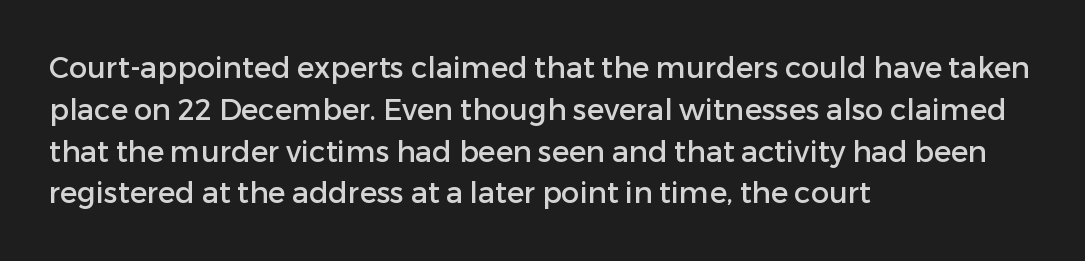
{"serif": "no", "italic": "no", "width": "normal", "stroke_contrast": "low", "x_height": "medium", "monospaced": "no", "underline": "no", "align": "left", "line_spacing": "normal", "line_spacing_ratio": 1.44, "letter_spacing": "normal", "letter_spacing_em": 0.0, "glyph_px": 29}
